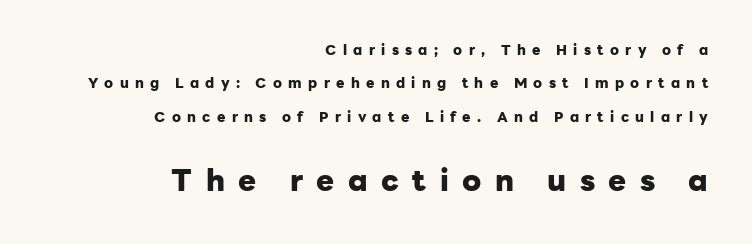
The image shows 30 px heavy sans-serif type, upright; set right-aligned, loose line spacing (2.39x), unusually wide letter spacing (+0.45 em), not underlined; the second (bottom) block is 2.14x larger; low stroke contrast and a medium x-height.
